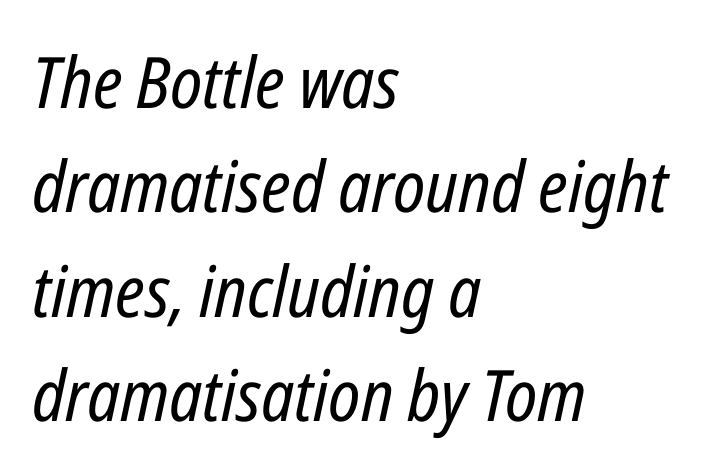
The image shows 71 px regular-weight, condensed type, italic (leaning right); set left-aligned, normal line spacing (1.47x), normal letter spacing, not underlined; low stroke contrast and a medium x-height.
